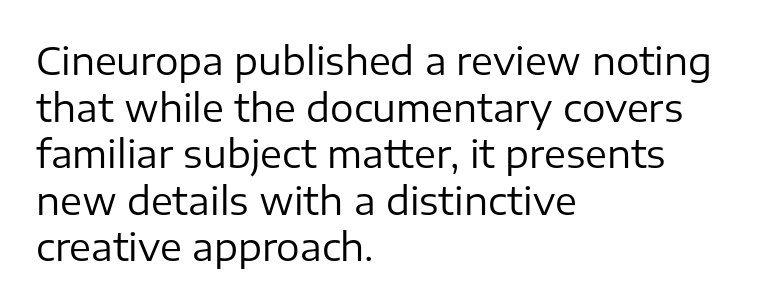
Q: Is the text bold? A: No.
Q: Is the text italic (slanted)? A: No, it is upright.
Q: Is the typeface a serif or a sans-serif typeface? A: Sans-serif.
Q: Is the text underlined? A: No.
Q: How is the paragraph aligned? A: Left-aligned.
Q: Is the spacing between letters normal or unusually wide? A: Normal.
Q: Is the spacing between lines tight, normal or loose? A: Normal.
Q: Width (condensed, normal, or wide)? A: Normal.
Q: Stroke contrast? A: Low.
Q: x-height? A: Medium.
Q: Monospaced? A: No.
